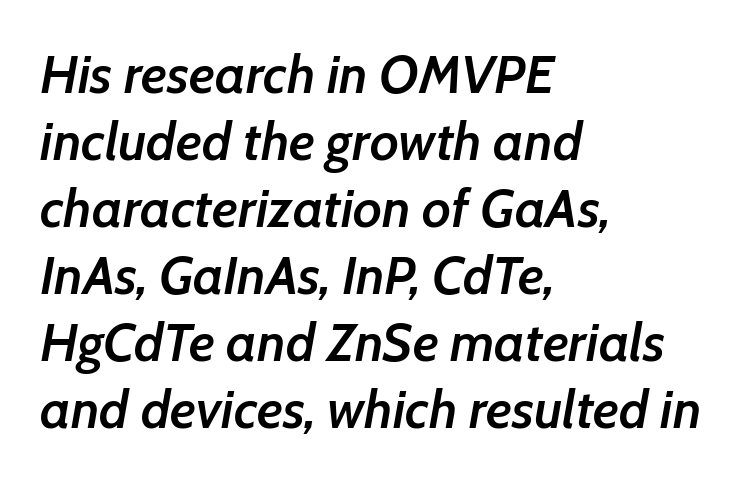
Q: Is the text bold? A: Semi-bold.
Q: Is the text italic (slanted)? A: Yes, it leans right by about 7 degrees.
Q: Is the text underlined? A: No.
Q: How is the paragraph aligned? A: Left-aligned.
Q: Is the spacing between letters normal or unusually wide? A: Normal.
Q: Width (condensed, normal, or wide)? A: Normal.
Q: Stroke contrast? A: Low.
Q: x-height? A: Medium.
Q: Monospaced? A: No.
